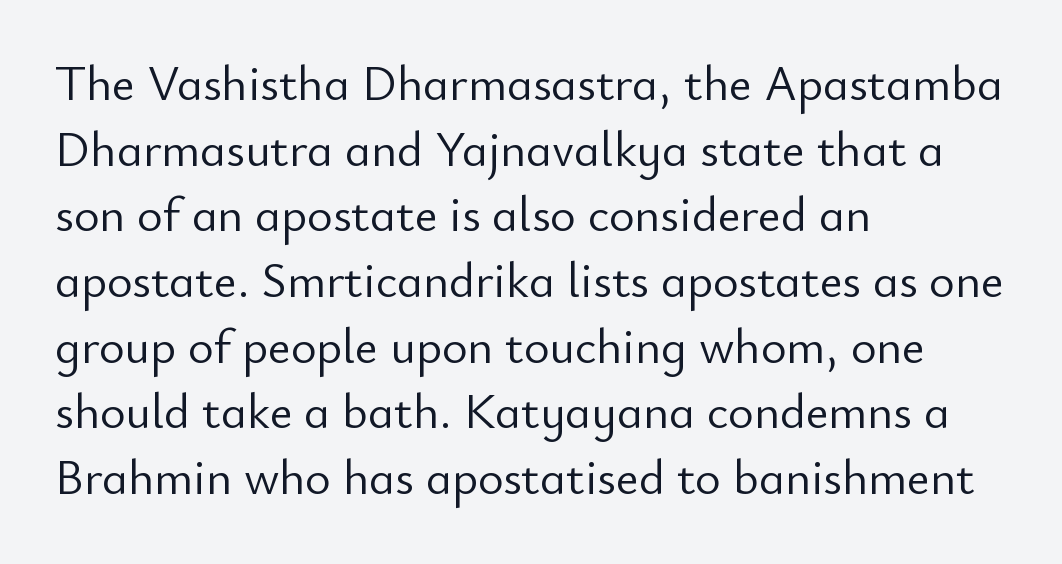
The image shows 49 px light sans-serif type, upright; set left-aligned, normal line spacing (1.34x), normal letter spacing, not underlined; low stroke contrast and a small x-height.
